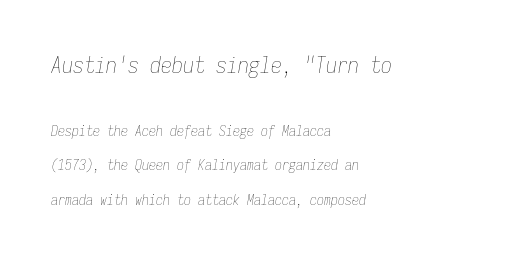
{"italic": "yes", "lean": "right", "slant_degrees": 9, "bold": "no", "underline": "no", "align": "left", "line_spacing": "loose", "line_spacing_ratio": 2.44, "letter_spacing": "normal", "letter_spacing_em": 0.0, "larger_block": "first", "size_ratio": 1.57, "glyph_px": 22}
